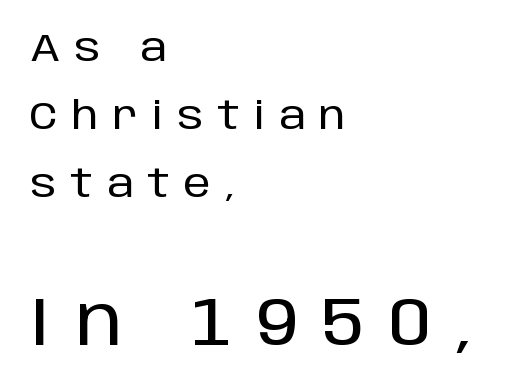
Q: Is the text italic (slanted)? A: No, it is upright.
Q: Is the typeface a serif or a sans-serif typeface? A: Sans-serif.
Q: Is the text underlined? A: No.
Q: How is the paragraph aligned? A: Left-aligned.
Q: Is the spacing between letters normal or unusually wide? A: Unusually wide.
Q: Which block of text is set in a larger size, the first (top) or the second (bottom)? A: The second (bottom) one.
Q: Width (condensed, normal, or wide)? A: Normal.
Q: Stroke contrast? A: Low.
Q: x-height? A: Large.
Q: Monospaced? A: No.
